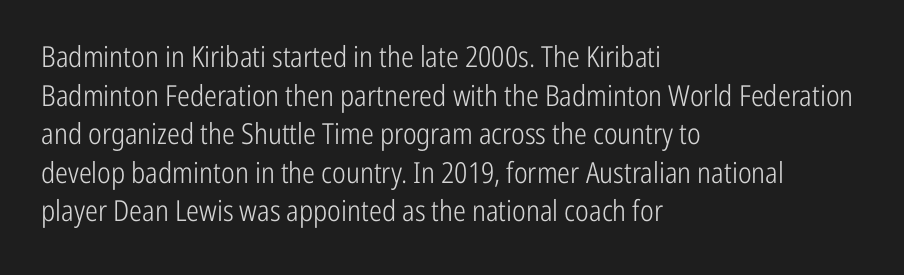
Q: Is the text bold? A: No.
Q: Is the text italic (slanted)? A: No, it is upright.
Q: Is the typeface a serif or a sans-serif typeface? A: Sans-serif.
Q: Is the text underlined? A: No.
Q: How is the paragraph aligned? A: Left-aligned.
Q: Is the spacing between letters normal or unusually wide? A: Normal.
Q: Is the spacing between lines tight, normal or loose? A: Normal.
Q: Width (condensed, normal, or wide)? A: Condensed.
Q: Stroke contrast? A: Low.
Q: x-height? A: Medium.
Q: Monospaced? A: No.
